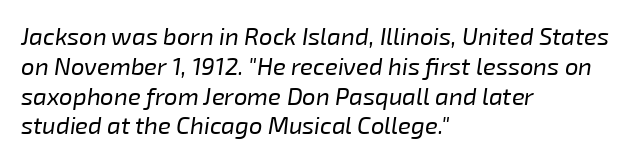
Type without underlining. Summary of weight: not heavy and not bold. These lines were composed using italics. What stands out about the letter spacing? Nothing — it is the standard amount.
